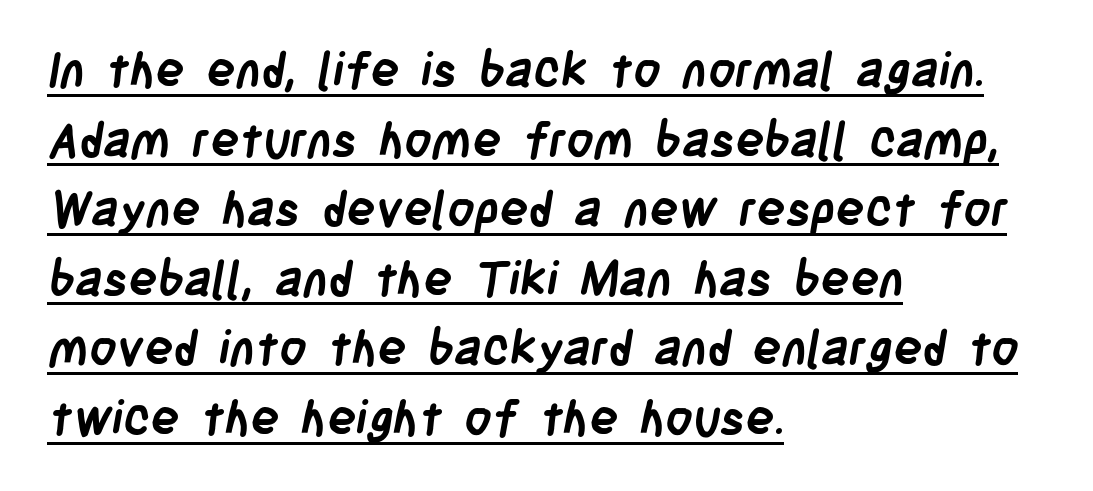
The image shows 48 px semibold, condensed sans-serif type; set left-aligned, normal line spacing (1.45x), normal letter spacing, underlined; low stroke contrast and a large x-height.
